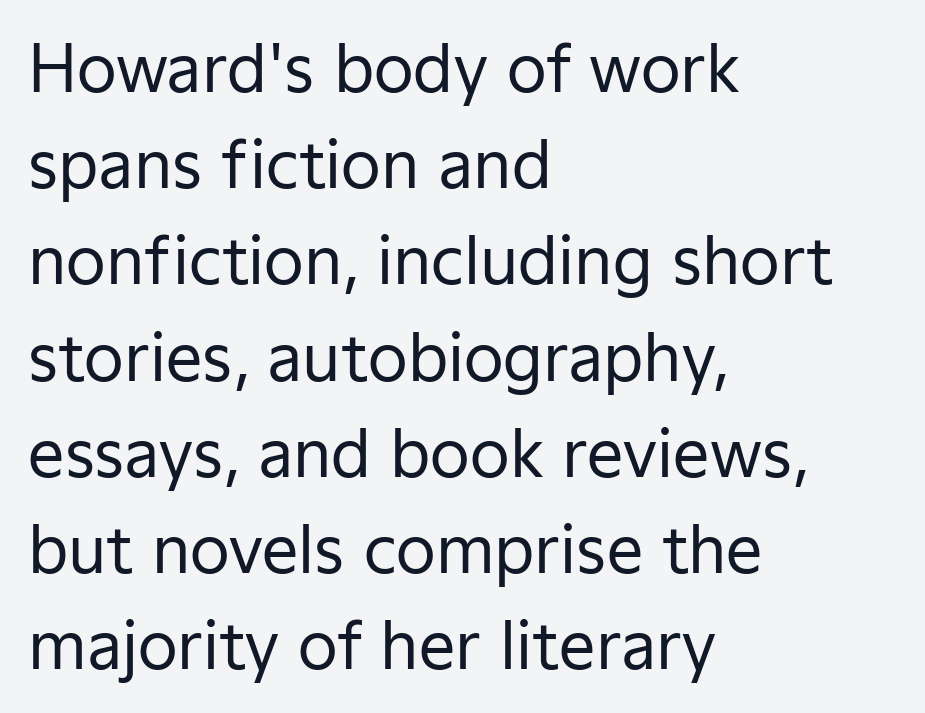
The image shows 65 px regular-weight sans-serif type, upright; set left-aligned, normal line spacing (1.48x), normal letter spacing, not underlined; low stroke contrast and a medium x-height.
